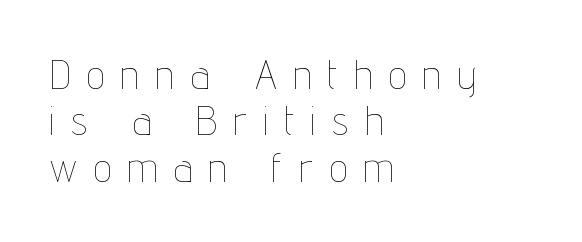
Q: Is the text bold? A: No.
Q: Is the text italic (slanted)? A: No, it is upright.
Q: Is the text underlined? A: No.
Q: How is the paragraph aligned? A: Left-aligned.
Q: Is the spacing between letters normal or unusually wide? A: Unusually wide.
Q: Width (condensed, normal, or wide)? A: Condensed.
Q: Stroke contrast? A: Low.
Q: x-height? A: Medium.
Q: Monospaced? A: No.
